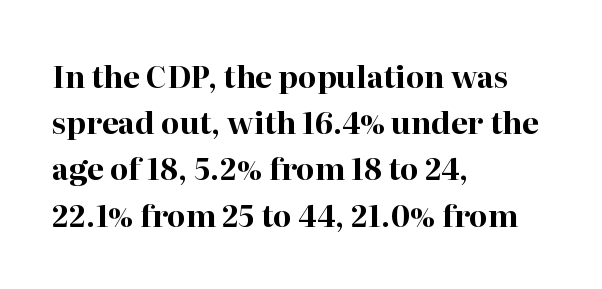
These lines carry a lot of weight — the face is fully bold. Check under the words: just untouched page. Do the characters align in a grid? No, the font is proportional. This is the regular roman posture of the typeface. Casual observation: everything's shoved over to the left. The rendering uses a moderate line-height, typical for paragraphs.
